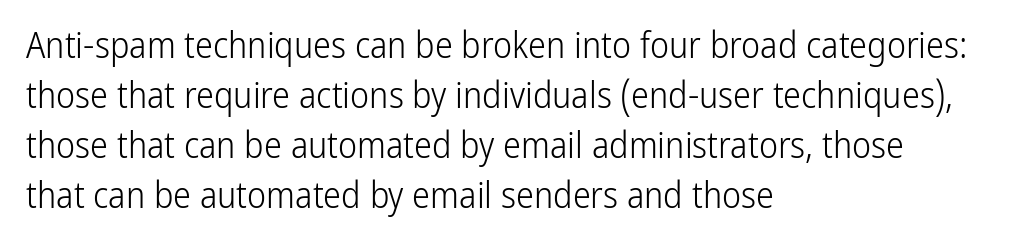
{"serif": "no", "italic": "no", "bold": "no", "weight": "light", "width": "condensed", "stroke_contrast": "low", "x_height": "medium", "monospaced": "no", "underline": "no", "align": "left", "line_spacing": "normal", "line_spacing_ratio": 1.39, "letter_spacing": "normal", "letter_spacing_em": 0.0, "glyph_px": 36}
